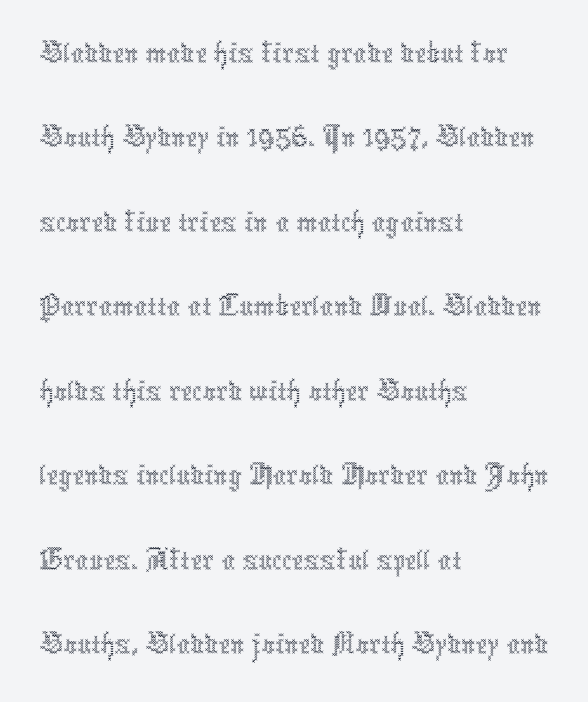
Ascenders rise straight up at ninety degrees. You could not count columns in this text — the font is proportionally spaced. These lines sit exactly where default settings would place them. The cut favours lightness, reaching ordinary text weight at its darkest. Default kerning and tracking; the words read as compact shapes. Rule under the text: the space is simply empty.
